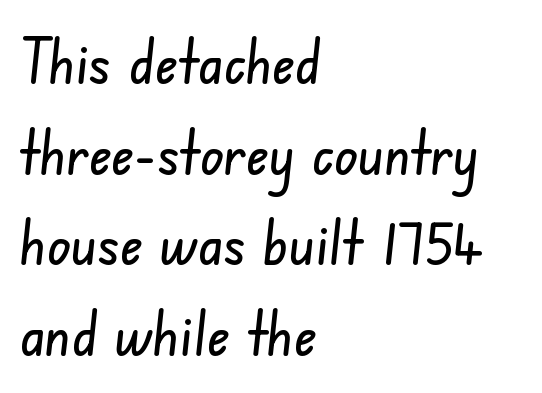
Has an underline been added? It has not. Tracking here is standard; glyphs follow each other at the usual distance. Regarding serifs, this sample does without them. Spacing verdict: proportional, widths tailored to each character. In terms of leading, this rendering sits right in the middle.
